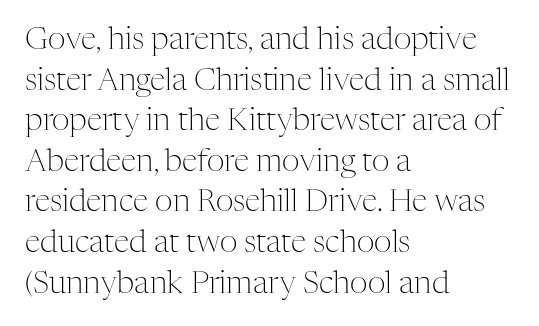
One glance says typical: line gaps are just what's usual. You can tell from the footed stems that serif type was used. Compared with a typical body face, this is equally light or lighter still. This sample uses plain, unmodified letter spacing.
